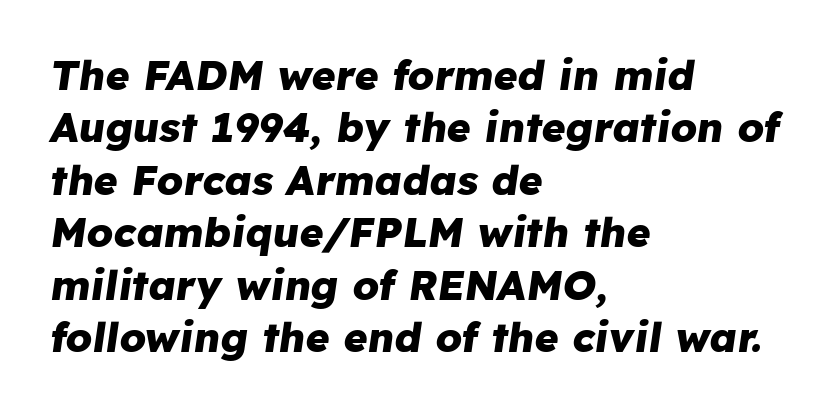
If you drew a line through each stem, it would be angled. The glyphs are unaccompanied by any horizontal stroke below them. What stands out about the letter spacing? Nothing — it is the standard amount. In terms of weight, the rendering is a true, heavy bold. The paragraph has a hard left edge and a soft right edge.
